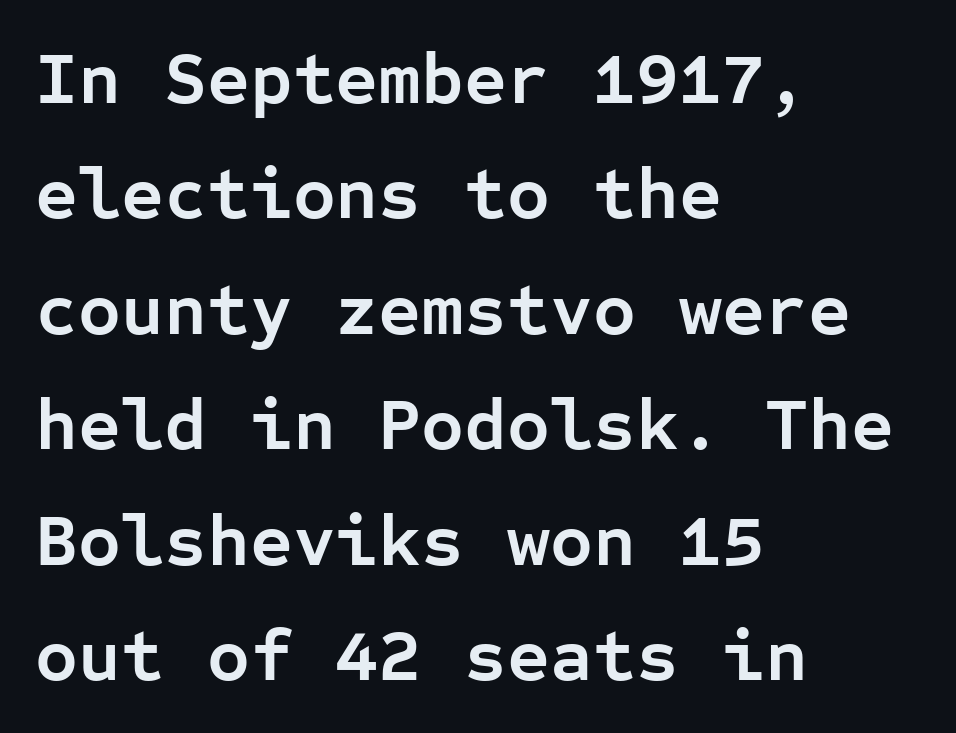
{"serif": "no", "italic": "no", "bold": "yes", "weight": "semibold", "width": "normal", "stroke_contrast": "low", "x_height": "medium", "monospaced": "yes", "underline": "no", "align": "left", "line_spacing": "normal", "line_spacing_ratio": 1.56, "letter_spacing": "normal", "letter_spacing_em": 0.0, "glyph_px": 74}
